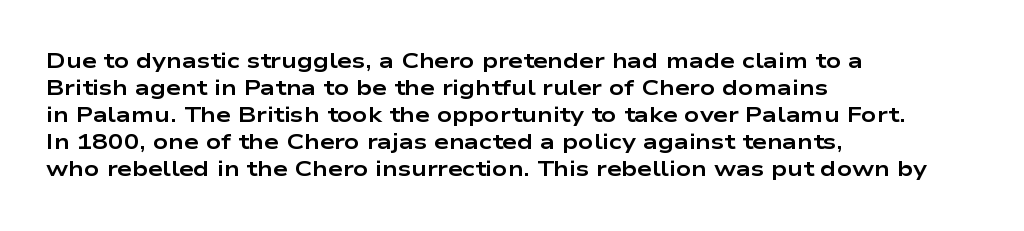
The image shows 21 px bold type, upright; set left-aligned, normal line spacing (1.29x), normal letter spacing, not underlined.
